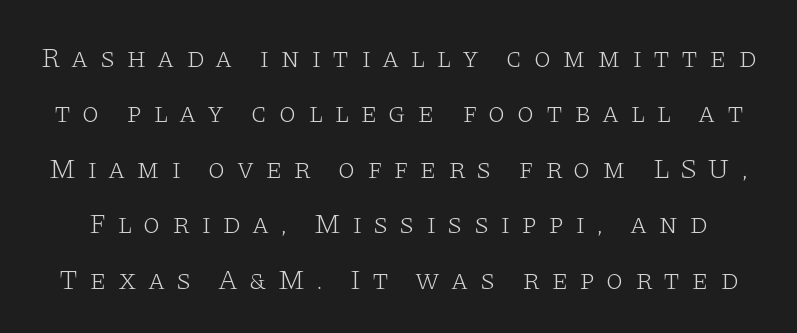
No word sits above an underline. Font category for this specimen: serif. The designer dialed line spacing up above the default. Unlike italic type, these characters show no tilt at all.
